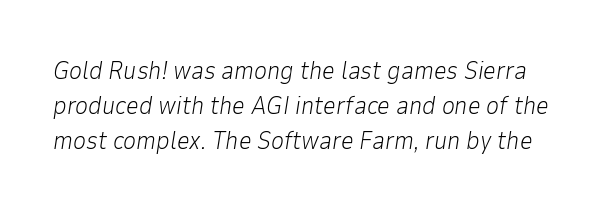
Q: Is the text bold? A: No.
Q: Is the text italic (slanted)? A: Yes, it leans right by about 9 degrees.
Q: Is the text underlined? A: No.
Q: Is the spacing between letters normal or unusually wide? A: Normal.
Q: Is the spacing between lines tight, normal or loose? A: Normal.
